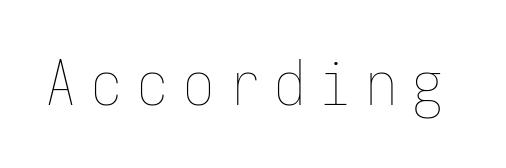
Q: Is the text bold? A: No.
Q: Is the text italic (slanted)? A: No, it is upright.
Q: Is the text underlined? A: No.
Q: Is the spacing between letters normal or unusually wide? A: Unusually wide.
Q: Width (condensed, normal, or wide)? A: Condensed.
Q: Stroke contrast? A: Low.
Q: x-height? A: Medium.
Q: Monospaced? A: Yes.
